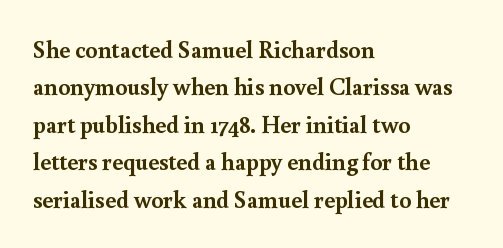
{"italic": "no", "bold": "yes", "underline": "no", "align": "left", "line_spacing": "normal", "line_spacing_ratio": 1.56, "letter_spacing": "normal", "letter_spacing_em": 0.0, "glyph_px": 24}
